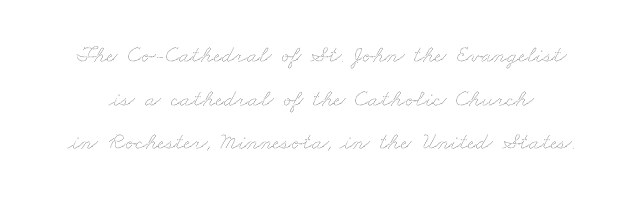
The image shows 24 px text type; set line spacing 1.82x, normal letter spacing, not underlined.
